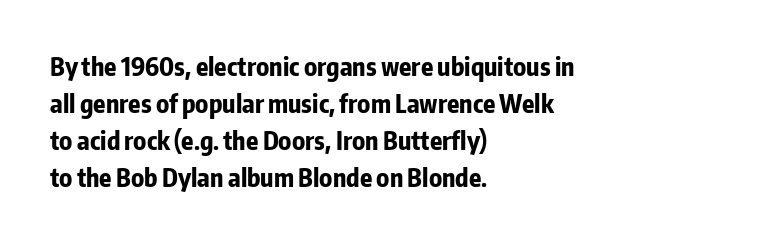
Q: Is the text bold? A: Yes.
Q: Is the text italic (slanted)? A: No, it is upright.
Q: Is the text underlined? A: No.
Q: How is the paragraph aligned? A: Left-aligned.
Q: Is the spacing between letters normal or unusually wide? A: Normal.
Q: Is the spacing between lines tight, normal or loose? A: Normal.
